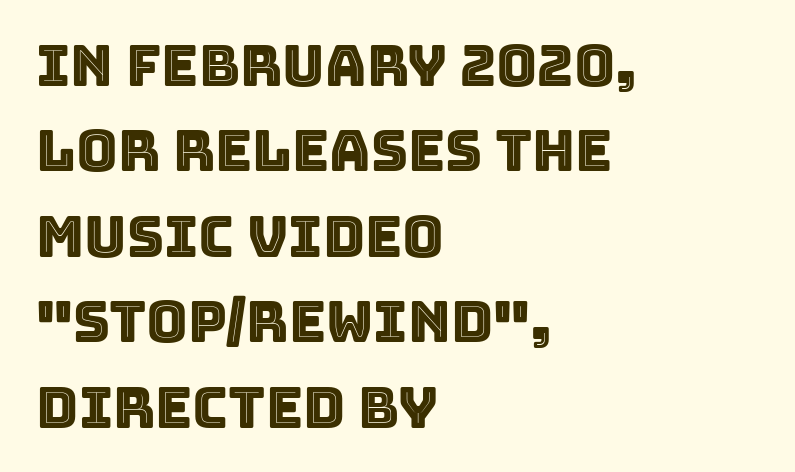
Q: Is the text italic (slanted)? A: No, it is upright.
Q: Is the text underlined? A: No.
Q: How is the paragraph aligned? A: Left-aligned.
Q: Is the spacing between letters normal or unusually wide? A: Normal.
Q: Is the spacing between lines tight, normal or loose? A: Normal.
Q: Width (condensed, normal, or wide)? A: Normal.
Q: x-height? A: Large.
Q: Monospaced? A: No.
